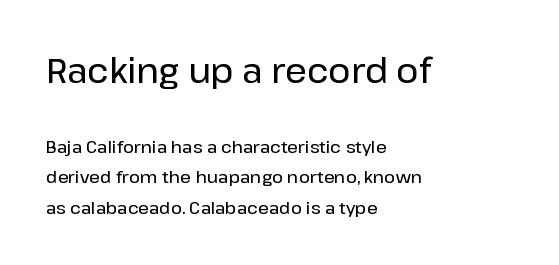
Q: Is the text italic (slanted)? A: No, it is upright.
Q: Is the typeface a serif or a sans-serif typeface? A: Sans-serif.
Q: Is the text underlined? A: No.
Q: How is the paragraph aligned? A: Left-aligned.
Q: Is the spacing between letters normal or unusually wide? A: Normal.
Q: Which block of text is set in a larger size, the first (top) or the second (bottom)? A: The first (top) one.
Q: Width (condensed, normal, or wide)? A: Normal.
Q: Stroke contrast? A: Low.
Q: x-height? A: Medium.
Q: Monospaced? A: No.
